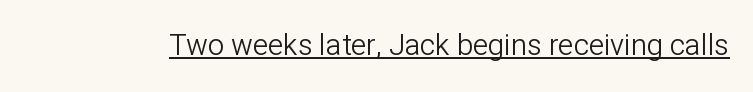
The image shows 29 px light sans-serif type, upright; set normal letter spacing, underlined; low stroke contrast and a medium x-height.
